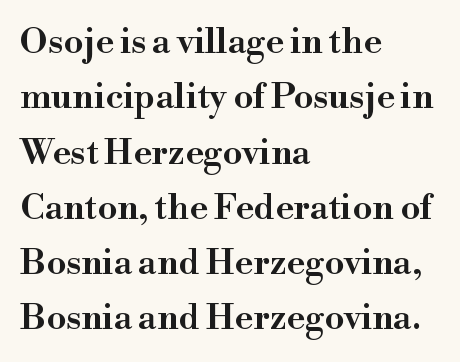
Q: Is the text italic (slanted)? A: No, it is upright.
Q: Is the typeface a serif or a sans-serif typeface? A: Serif.
Q: Is the text underlined? A: No.
Q: How is the paragraph aligned? A: Left-aligned.
Q: Is the spacing between letters normal or unusually wide? A: Normal.
Q: Is the spacing between lines tight, normal or loose? A: Normal.
Q: Width (condensed, normal, or wide)? A: Wide.
Q: Stroke contrast? A: High.
Q: x-height? A: Small.
Q: Monospaced? A: No.
